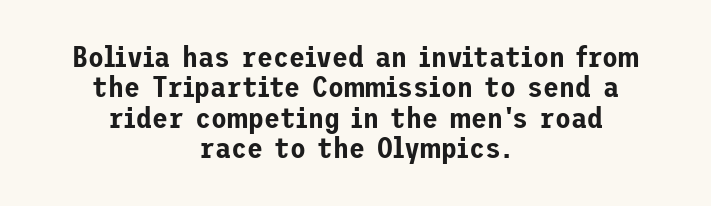
Q: Is the text italic (slanted)? A: No, it is upright.
Q: Is the typeface a serif or a sans-serif typeface? A: Sans-serif.
Q: Is the text underlined? A: No.
Q: How is the paragraph aligned? A: Centered.
Q: Is the spacing between letters normal or unusually wide? A: Normal.
Q: Is the spacing between lines tight, normal or loose? A: Tight.
Q: Width (condensed, normal, or wide)? A: Normal.
Q: Stroke contrast? A: Low.
Q: x-height? A: Medium.
